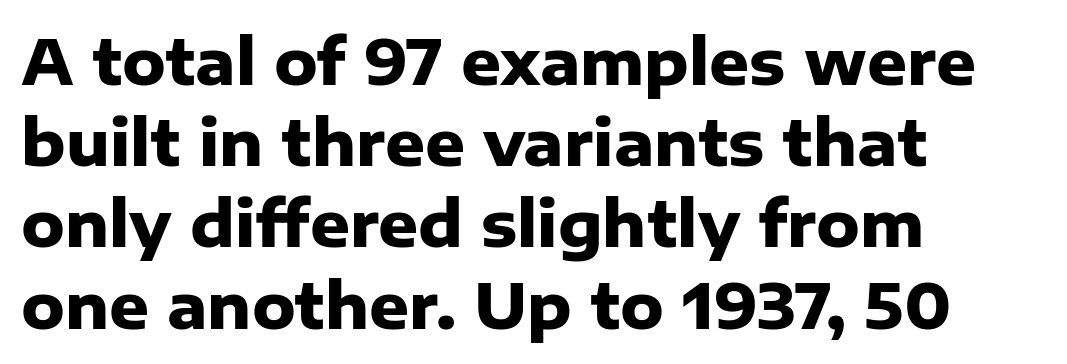
The image shows 62 px heavy sans-serif type, upright; set left-aligned, normal line spacing (1.31x), normal letter spacing, not underlined; low stroke contrast and a medium x-height.
